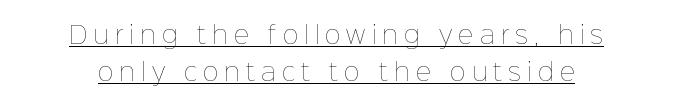
Q: Is the text bold? A: No.
Q: Is the text italic (slanted)? A: No, it is upright.
Q: Is the text underlined? A: Yes.
Q: Is the spacing between letters normal or unusually wide? A: Unusually wide.
Q: Is the spacing between lines tight, normal or loose? A: Normal.
